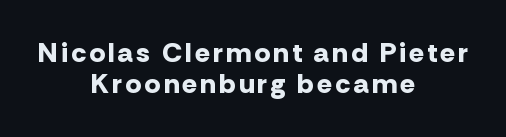
Q: Is the text bold? A: Yes.
Q: Is the text italic (slanted)? A: No, it is upright.
Q: Is the typeface a serif or a sans-serif typeface? A: Sans-serif.
Q: Is the text underlined? A: No.
Q: How is the paragraph aligned? A: Centered.
Q: Is the spacing between lines tight, normal or loose? A: Tight.
Q: Width (condensed, normal, or wide)? A: Normal.
Q: Stroke contrast? A: Low.
Q: x-height? A: Medium.
Q: Monospaced? A: No.
